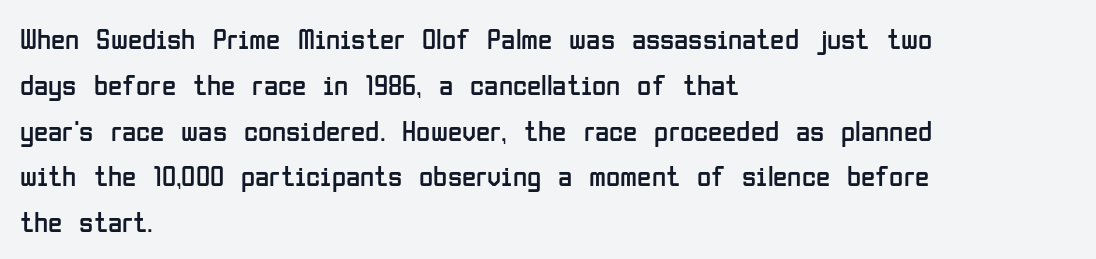
Q: Is the text bold? A: No.
Q: Is the text italic (slanted)? A: No, it is upright.
Q: Is the typeface a serif or a sans-serif typeface? A: Sans-serif.
Q: Is the text underlined? A: No.
Q: How is the paragraph aligned? A: Left-aligned.
Q: Is the spacing between letters normal or unusually wide? A: Normal.
Q: Is the spacing between lines tight, normal or loose? A: Normal.
Q: Width (condensed, normal, or wide)? A: Condensed.
Q: Stroke contrast? A: Low.
Q: x-height? A: Medium.
Q: Monospaced? A: No.
